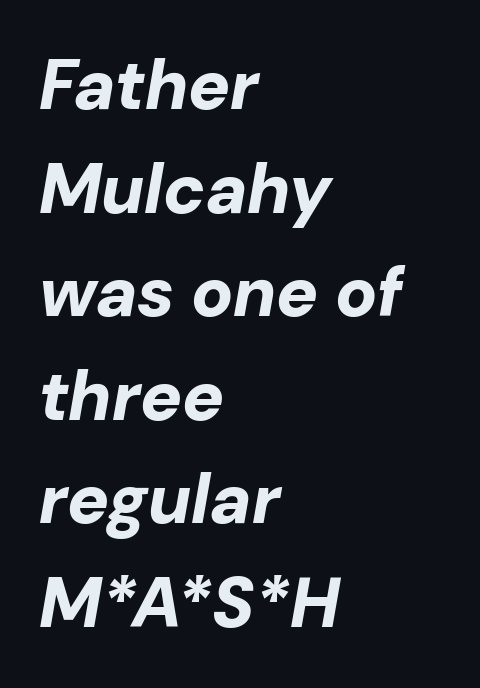
{"italic": "yes", "lean": "right", "slant_degrees": 10, "bold": "yes", "weight": "bold", "width": "normal", "stroke_contrast": "low", "x_height": "medium", "monospaced": "no", "underline": "no", "align": "left", "line_spacing": "normal", "line_spacing_ratio": 1.48, "letter_spacing": "normal", "letter_spacing_em": 0.0, "glyph_px": 70}
